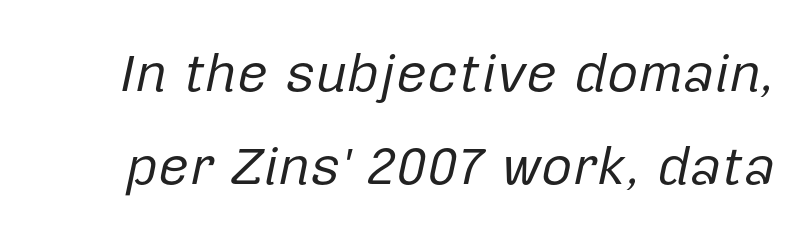
Q: Is the text bold? A: No.
Q: Is the text italic (slanted)? A: Yes, it leans right by about 12 degrees.
Q: Is the text underlined? A: No.
Q: Is the spacing between letters normal or unusually wide? A: Normal.
Q: Width (condensed, normal, or wide)? A: Normal.
Q: Stroke contrast? A: Low.
Q: x-height? A: Medium.
Q: Monospaced? A: No.
